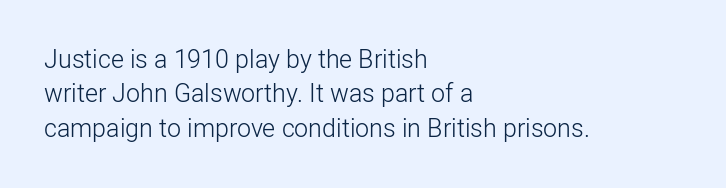
Q: Is the text bold? A: No.
Q: Is the text italic (slanted)? A: No, it is upright.
Q: Is the text underlined? A: No.
Q: How is the paragraph aligned? A: Left-aligned.
Q: Is the spacing between letters normal or unusually wide? A: Normal.
Q: Is the spacing between lines tight, normal or loose? A: Normal.
